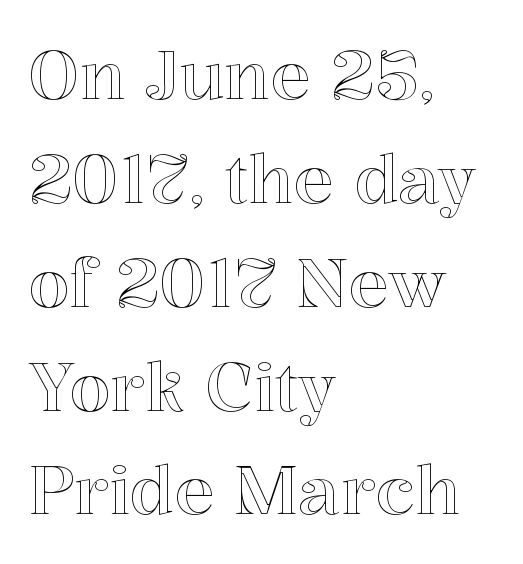
You could not count columns in this text — the font is proportionally spaced. Caption: multi-line text, flush left, ragged right. Nobody drew a line under any word here. Posture: upright roman.
